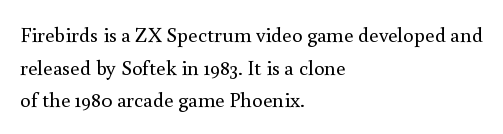
{"italic": "no", "bold": "no", "underline": "no", "align": "left", "line_spacing": "normal", "line_spacing_ratio": 1.55, "letter_spacing": "normal", "letter_spacing_em": 0.0, "glyph_px": 21}
